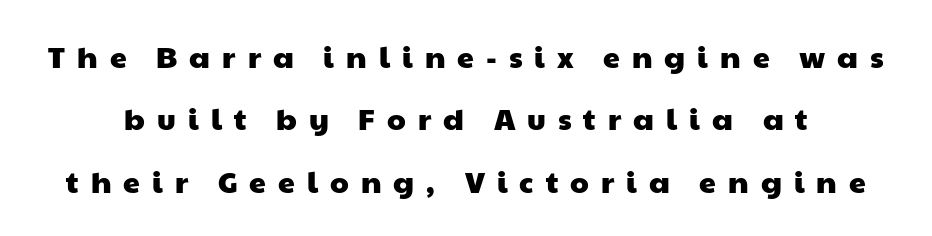
{"serif": "no", "width": "wide", "stroke_contrast": "low", "x_height": "medium", "monospaced": "no", "underline": "no", "line_spacing": "loose", "line_spacing_ratio": 2.08, "letter_spacing": "wide", "letter_spacing_em": 0.4, "glyph_px": 30}
